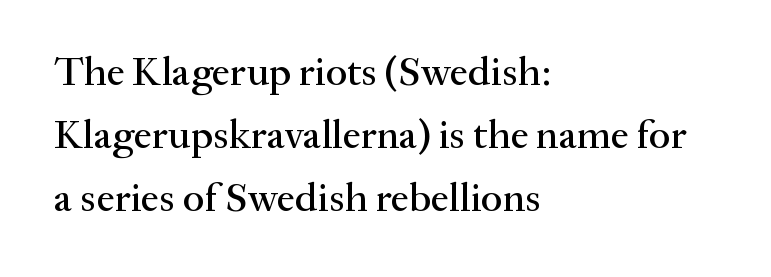
The image shows 41 px serif type, upright; set left-aligned, normal line spacing (1.54x), normal letter spacing, not underlined; medium stroke contrast and a small x-height.
